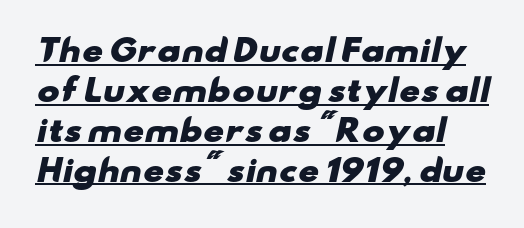
A typesetter would label this face a sans. Successive baselines arrive at the customary interval. This sample has the flowing, uneven cadence of proportional lettering. Students, this is bold: see how much ink each stroke carries.
